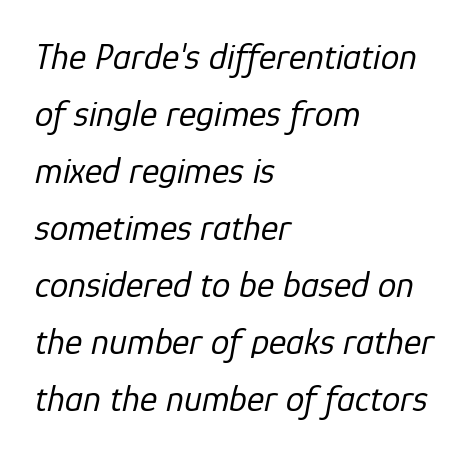
The image shows 37 px regular-weight type, italic (leaning right); set left-aligned, normal line spacing (1.54x), normal letter spacing, not underlined; low stroke contrast and a medium x-height.
